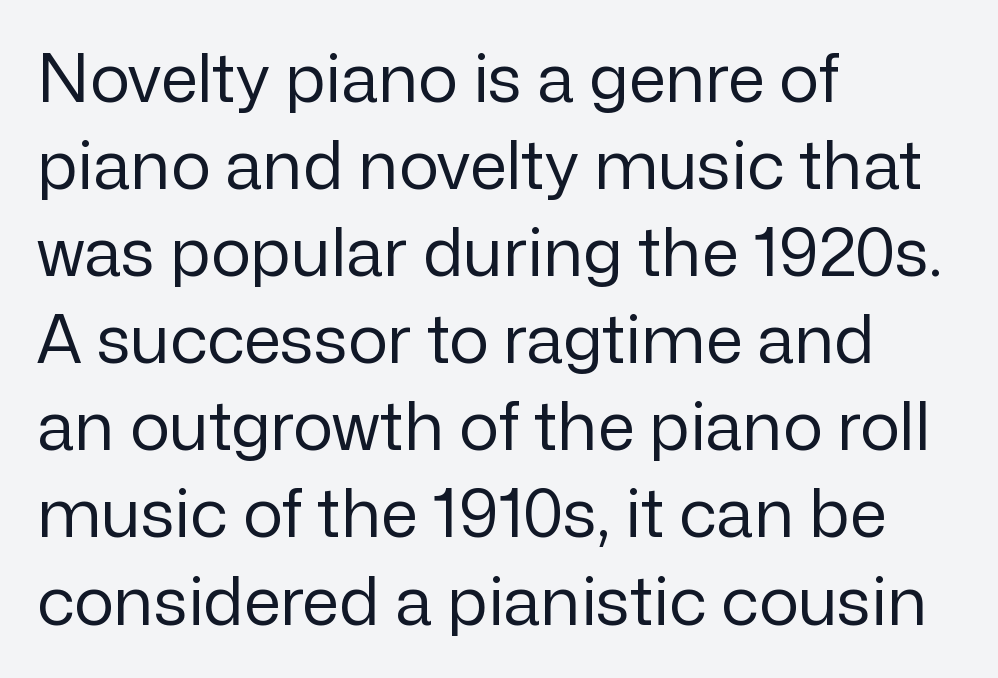
The image shows 67 px regular-weight sans-serif type, upright; set left-aligned, normal line spacing (1.3x), normal letter spacing, not underlined; low stroke contrast and a medium x-height.
